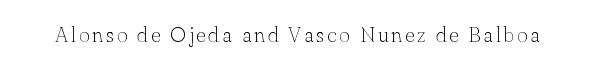
The image shows 21 px text type, upright; set not underlined.
